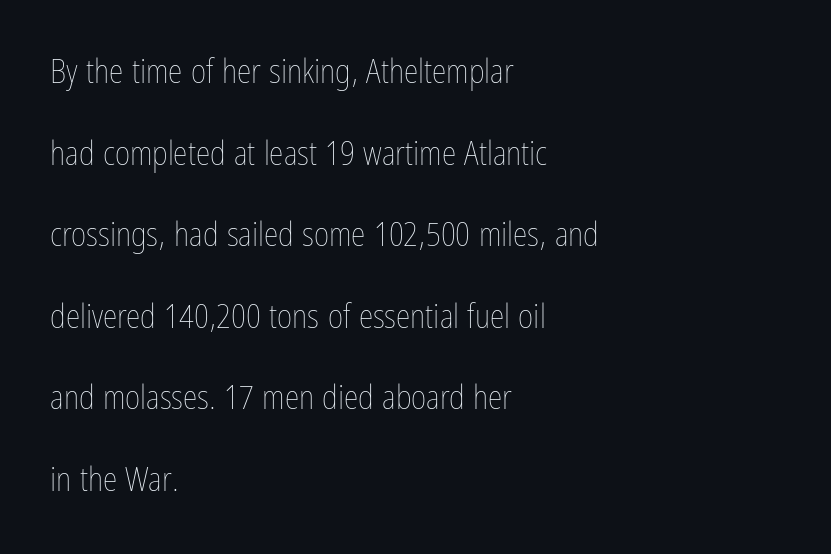
The image shows 33 px thin, condensed type, upright; set left-aligned, loose line spacing (2.47x), normal letter spacing, not underlined; low stroke contrast and a medium x-height.
